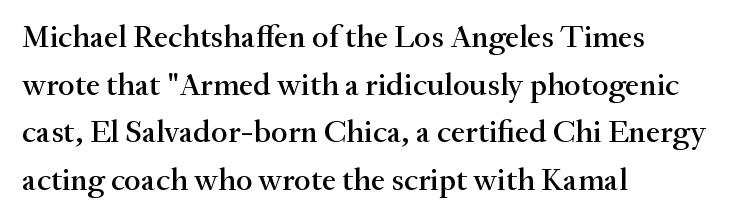
The paragraph shown leans on its left margin. No extra tracking has been applied to these lines. This sample has the flowing, uneven cadence of proportional lettering. Plain, unruled lines of type.
